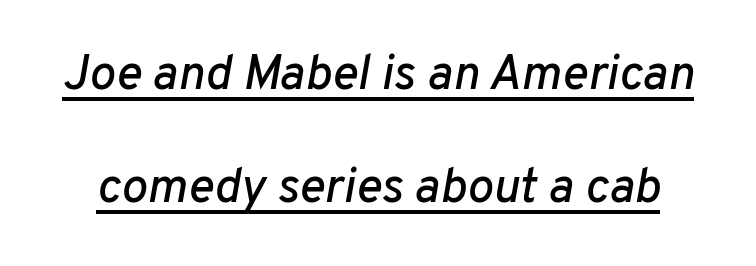
The image shows 49 px text type, italic (leaning right); set loose line spacing (2.3x), normal letter spacing, underlined; low stroke contrast and a medium x-height.
